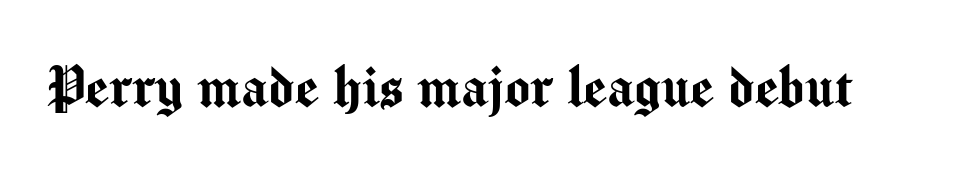
{"serif": "no", "italic": "no", "width": "normal", "stroke_contrast": "medium", "x_height": "medium", "monospaced": "no", "underline": "no", "letter_spacing": "normal", "letter_spacing_em": 0.0, "glyph_px": 67}
